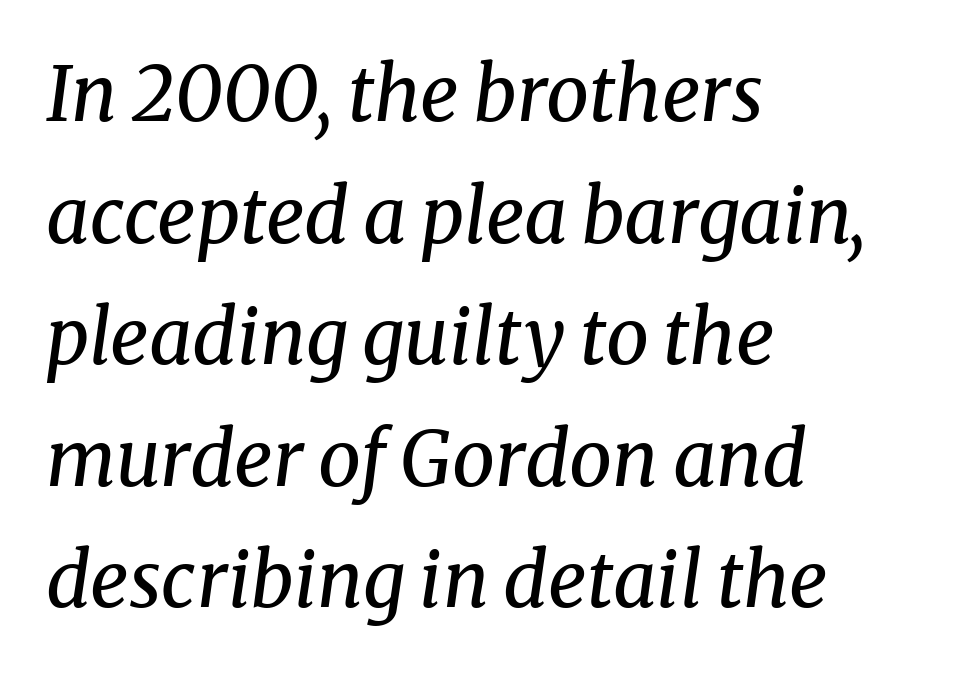
Q: Is the text bold? A: No.
Q: Is the text italic (slanted)? A: Yes, it leans right by about 8 degrees.
Q: Is the typeface a serif or a sans-serif typeface? A: Serif.
Q: Is the text underlined? A: No.
Q: How is the paragraph aligned? A: Left-aligned.
Q: Is the spacing between letters normal or unusually wide? A: Normal.
Q: Is the spacing between lines tight, normal or loose? A: Normal.
Q: Width (condensed, normal, or wide)? A: Normal.
Q: Stroke contrast? A: Medium.
Q: x-height? A: Medium.
Q: Monospaced? A: No.
